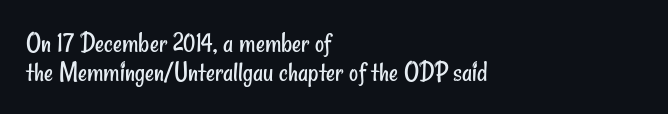
{"serif": "no", "bold": "no", "weight": "regular", "width": "condensed", "stroke_contrast": "low", "x_height": "small", "monospaced": "no", "underline": "no", "align": "left", "line_spacing": "tight", "line_spacing_ratio": 1.02, "letter_spacing": "normal", "letter_spacing_em": 0.0, "glyph_px": 28}
